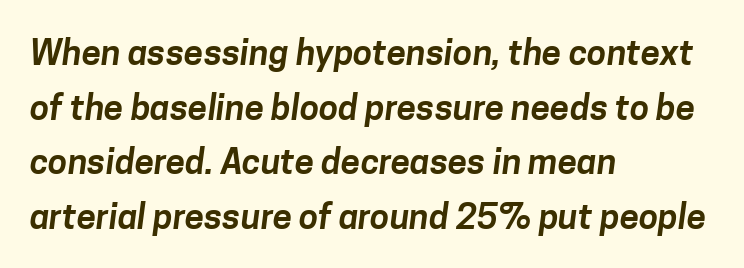
The image shows 35 px sans-serif type; set left-aligned, normal line spacing (1.56x), normal letter spacing, not underlined; low stroke contrast and a medium x-height.
